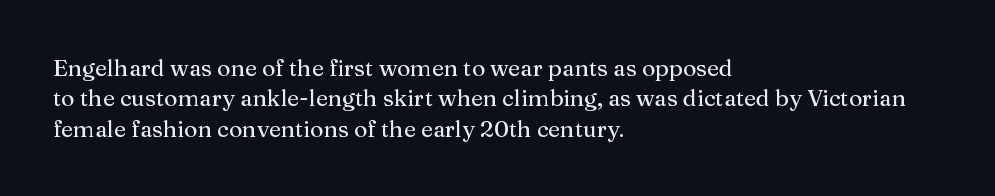
{"italic": "no", "underline": "no", "align": "left", "line_spacing": "normal", "line_spacing_ratio": 1.32, "letter_spacing": "normal", "letter_spacing_em": 0.0, "glyph_px": 23}
